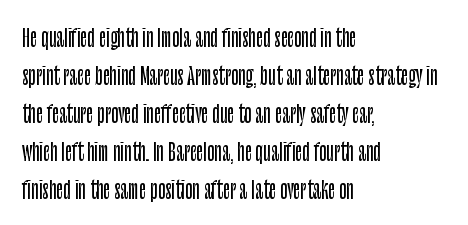
Q: Is the text italic (slanted)? A: No, it is upright.
Q: Is the text underlined? A: No.
Q: How is the paragraph aligned? A: Left-aligned.
Q: Is the spacing between letters normal or unusually wide? A: Normal.
Q: Is the spacing between lines tight, normal or loose? A: Normal.
